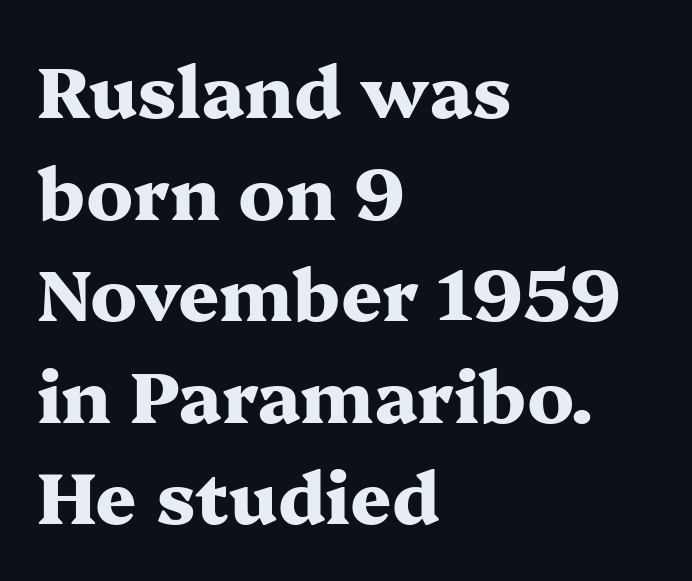
Do the characters align in a grid? No, the font is proportional. The designer left line spacing at the default. The typeface chosen for these lines features serifs. Every character sits straight up, as roman type does.
